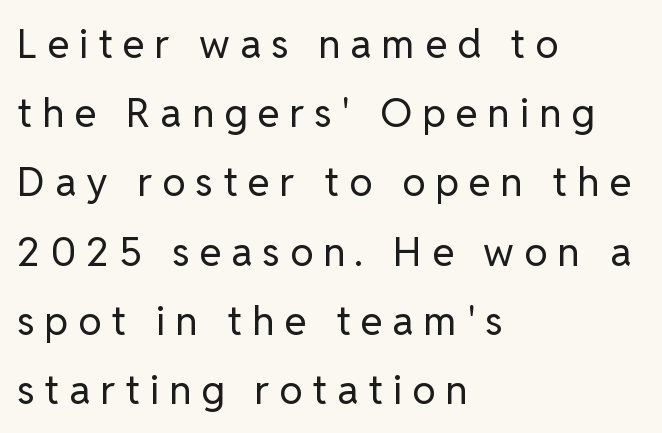
Q: Is the text bold? A: No.
Q: Is the text italic (slanted)? A: No, it is upright.
Q: Is the typeface a serif or a sans-serif typeface? A: Sans-serif.
Q: Is the text underlined? A: No.
Q: How is the paragraph aligned? A: Left-aligned.
Q: Is the spacing between letters normal or unusually wide? A: Unusually wide.
Q: Width (condensed, normal, or wide)? A: Normal.
Q: Stroke contrast? A: Low.
Q: x-height? A: Medium.
Q: Monospaced? A: No.
